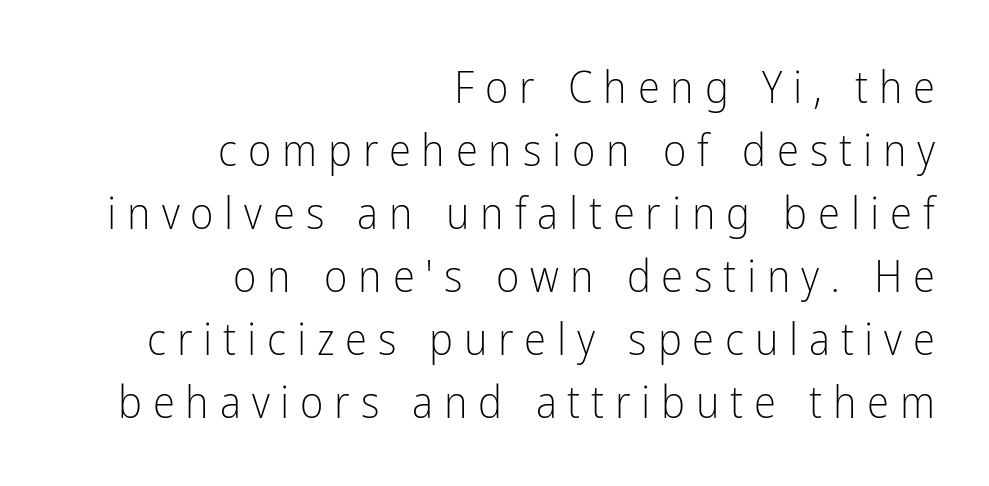
Whoever set this chose a conventional vertical rhythm. In terms of posture, this sample is upright. Counters stay open thanks to moderate or lighter strokes. Note the varied advance widths — an 'i' is clearly narrower than an 'm'. Plain, unruled lines of type.
